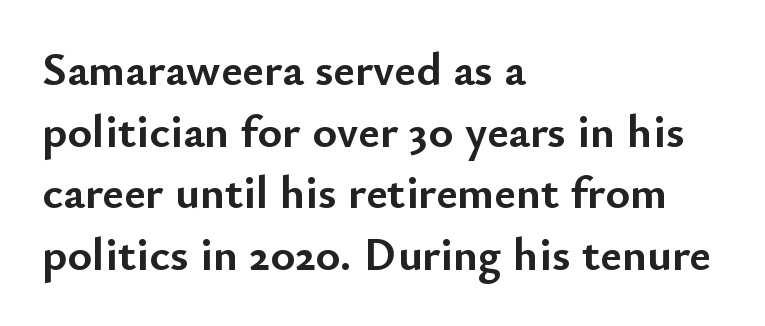
The image shows 47 px semibold sans-serif type, upright; set left-aligned, normal line spacing (1.31x), normal letter spacing, not underlined; low stroke contrast and a small x-height.
